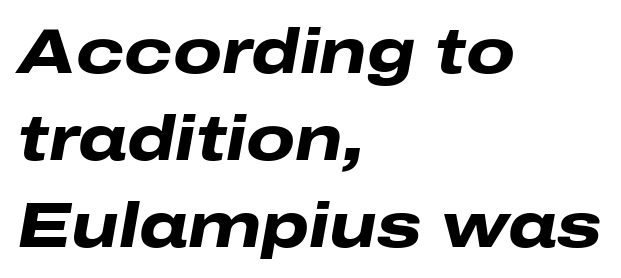
Q: Is the text bold? A: Yes.
Q: Is the text italic (slanted)? A: Yes, it leans right by about 10 degrees.
Q: Is the text underlined? A: No.
Q: How is the paragraph aligned? A: Left-aligned.
Q: Is the spacing between letters normal or unusually wide? A: Normal.
Q: Is the spacing between lines tight, normal or loose? A: Normal.
Q: Width (condensed, normal, or wide)? A: Wide.
Q: Stroke contrast? A: Low.
Q: x-height? A: Medium.
Q: Monospaced? A: No.
